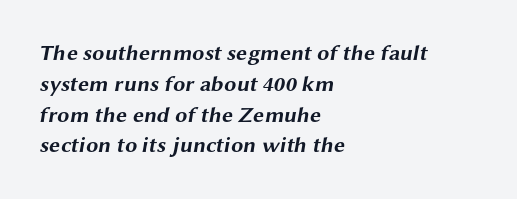
Q: Is the text bold? A: Yes.
Q: Is the text underlined? A: No.
Q: How is the paragraph aligned? A: Left-aligned.
Q: Is the spacing between letters normal or unusually wide? A: Normal.
Q: Is the spacing between lines tight, normal or loose? A: Normal.
